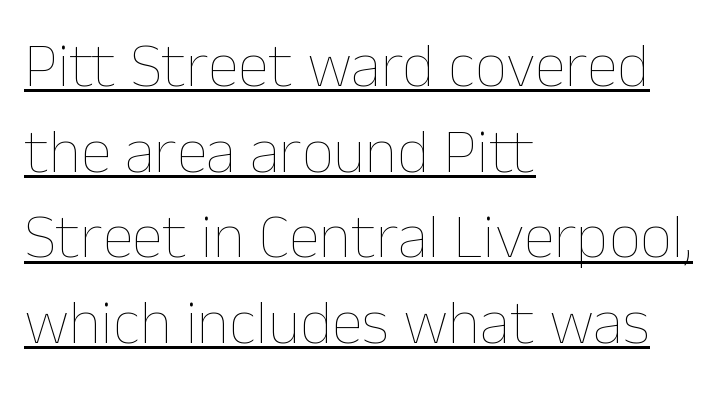
{"italic": "no", "bold": "no", "weight": "thin", "width": "normal", "stroke_contrast": "low", "x_height": "medium", "monospaced": "no", "underline": "yes", "align": "left", "line_spacing": "normal", "line_spacing_ratio": 1.36, "letter_spacing": "normal", "letter_spacing_em": 0.0, "glyph_px": 63}
